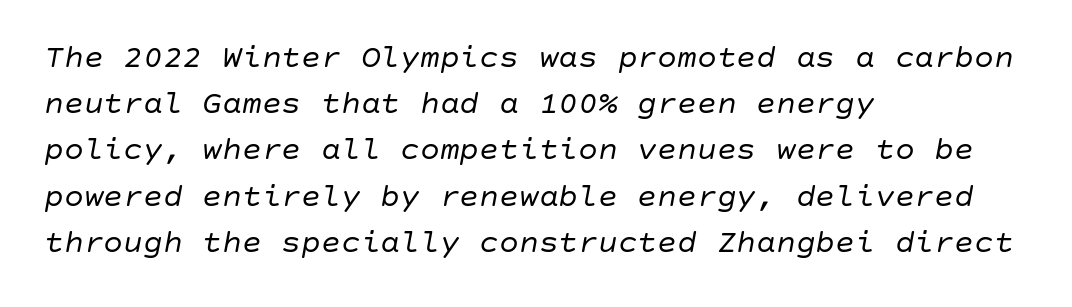
Q: Is the text bold? A: No.
Q: Is the text italic (slanted)? A: Yes, it leans right by about 10 degrees.
Q: Is the text underlined? A: No.
Q: How is the paragraph aligned? A: Left-aligned.
Q: Is the spacing between letters normal or unusually wide? A: Normal.
Q: Is the spacing between lines tight, normal or loose? A: Normal.
Q: Width (condensed, normal, or wide)? A: Normal.
Q: Stroke contrast? A: Low.
Q: x-height? A: Large.
